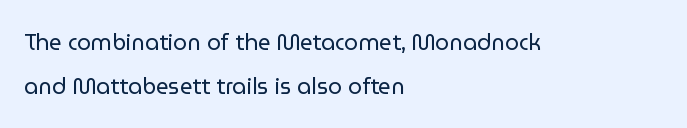
Q: Is the text bold? A: No.
Q: Is the text italic (slanted)? A: No, it is upright.
Q: Is the text underlined? A: No.
Q: How is the paragraph aligned? A: Left-aligned.
Q: Is the spacing between letters normal or unusually wide? A: Normal.
Q: Is the spacing between lines tight, normal or loose? A: Loose.
